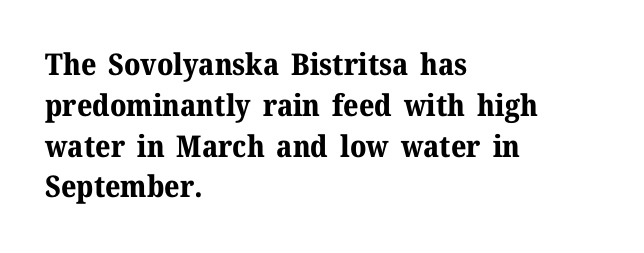
{"serif": "yes", "italic": "no", "bold": "yes", "weight": "bold", "width": "normal", "stroke_contrast": "medium", "x_height": "medium", "monospaced": "no", "underline": "no", "align": "left", "line_spacing": "normal", "line_spacing_ratio": 1.36, "letter_spacing": "normal", "letter_spacing_em": 0.0, "glyph_px": 30}
